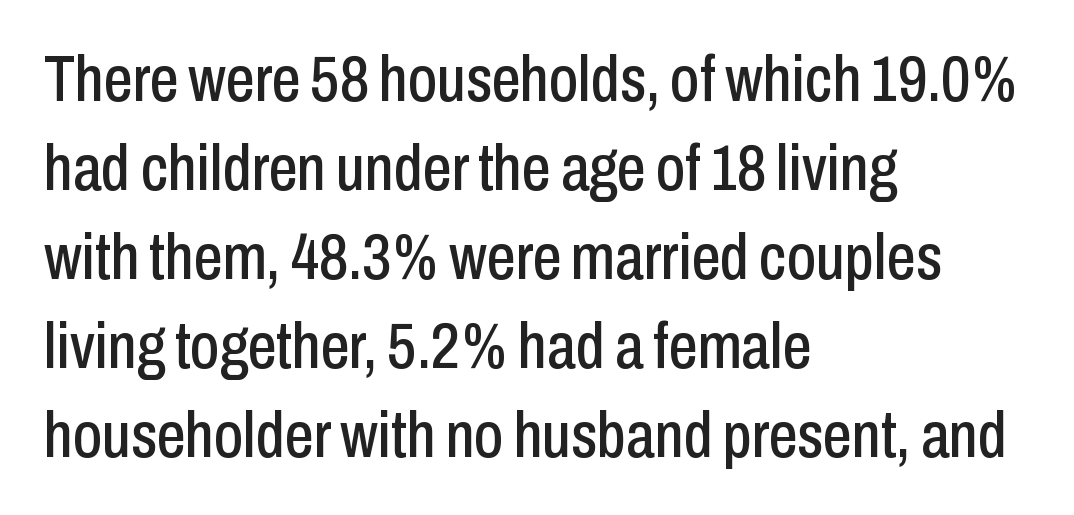
The image shows 64 px condensed sans-serif type, upright; set left-aligned, normal line spacing (1.39x), normal letter spacing, not underlined; low stroke contrast and a medium x-height.
